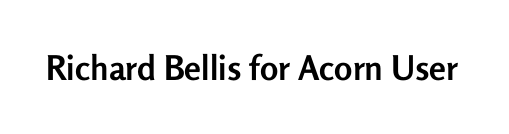
The image shows 34 px semibold sans-serif type, upright; set normal letter spacing, not underlined; low stroke contrast and a medium x-height.
